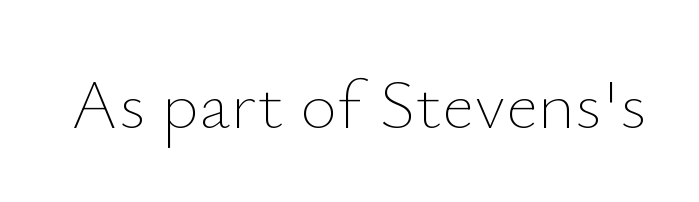
The image shows 71 px thin type, upright; set normal letter spacing, not underlined; low stroke contrast and a small x-height.
